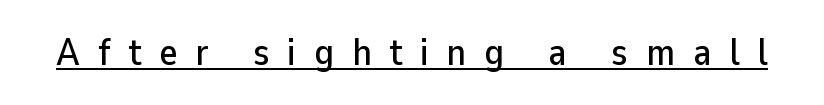
Q: Is the text italic (slanted)? A: No, it is upright.
Q: Is the typeface a serif or a sans-serif typeface? A: Sans-serif.
Q: Is the text underlined? A: Yes.
Q: Is the spacing between letters normal or unusually wide? A: Unusually wide.
Q: Width (condensed, normal, or wide)? A: Normal.
Q: Stroke contrast? A: Low.
Q: x-height? A: Medium.
Q: Monospaced? A: No.
